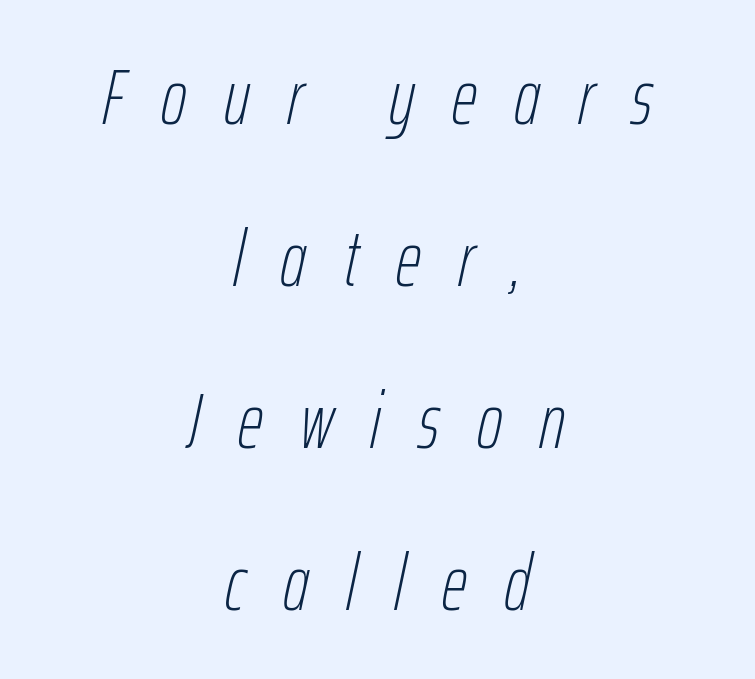
Beneath every word, the page is bare. Each letter keeps its own natural width here, so spacing adapts to shape. Looking at the ascenders, they clearly lean. A typesetter would call this leading open, well beyond the default. Which margin do the lines hug? Neither — every line sits in the middle. Students, note that the glyphs here are deliberately spaced far apart.
